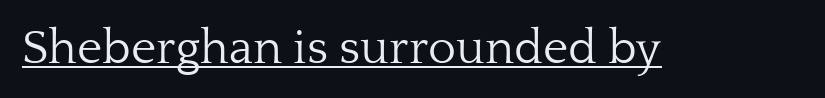
These lines are rendered in a variable-pitch font. You can tell from the footed stems that serif type was used. No italicization has been applied; the sample stays upright. Is this a heavy cut? Hardly; it is regular or lighter.
